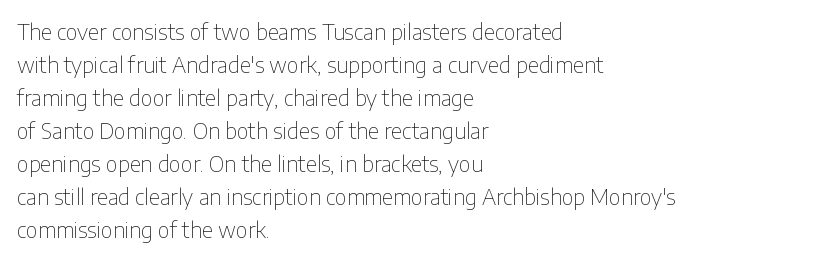
Q: Is the text bold? A: No.
Q: Is the text italic (slanted)? A: No, it is upright.
Q: Is the text underlined? A: No.
Q: How is the paragraph aligned? A: Left-aligned.
Q: Is the spacing between letters normal or unusually wide? A: Normal.
Q: Is the spacing between lines tight, normal or loose? A: Normal.
